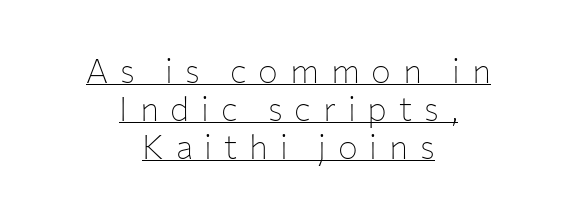
The cut favours lightness, reaching ordinary text weight at its darkest. The letters carry no serifs — their stems end cleanly without finishing strokes. The lettering holds an erect, upright posture throughout. Glance below the letters and you will spot a drawn line. Each line is balanced around a shared central axis.
